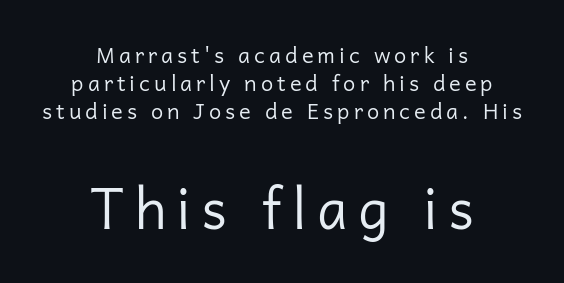
The image shows 56 px regular-weight sans-serif type, upright; set centered, normal line spacing (1.28x), not underlined; the second (bottom) block is 2.55x larger; low stroke contrast and a medium x-height.
